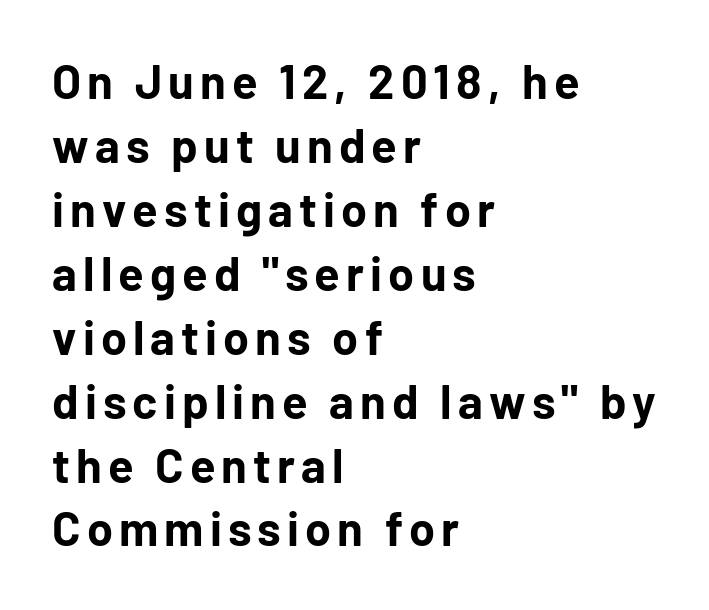
{"serif": "no", "italic": "no", "bold": "yes", "weight": "bold", "width": "normal", "stroke_contrast": "low", "x_height": "medium", "monospaced": "no", "underline": "no", "align": "left", "line_spacing": "normal", "line_spacing_ratio": 1.36, "glyph_px": 47}
